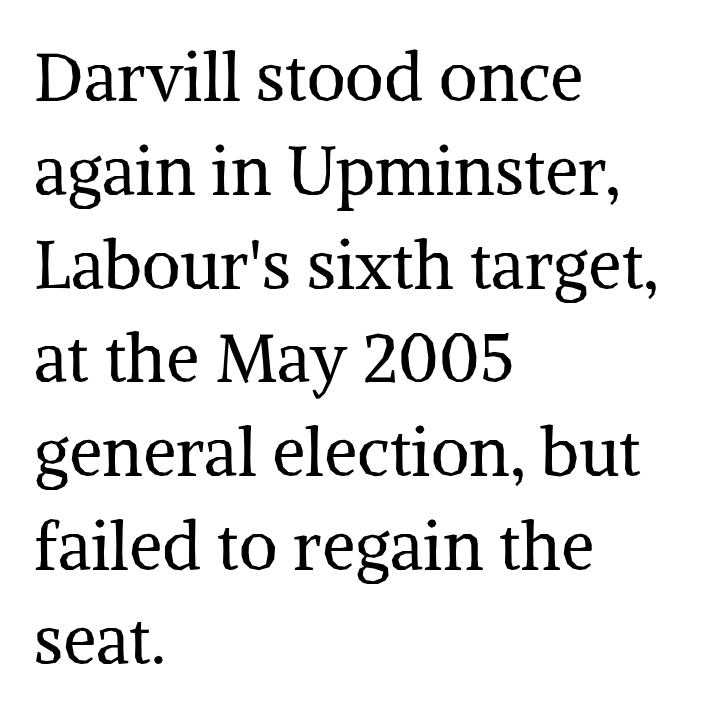
The image shows 67 px regular-weight serif type, upright; set left-aligned, normal line spacing (1.4x), normal letter spacing, not underlined; medium stroke contrast and a medium x-height.
